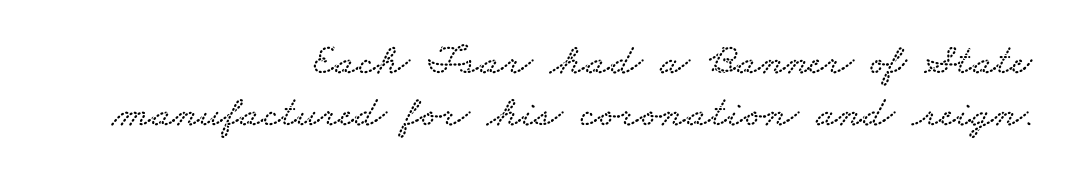
{"serif": "yes", "width": "wide", "stroke_contrast": "low", "x_height": "small", "monospaced": "no", "underline": "no", "align": "right", "line_spacing_ratio": 1.19, "letter_spacing": "normal", "letter_spacing_em": 0.0, "glyph_px": 44}
